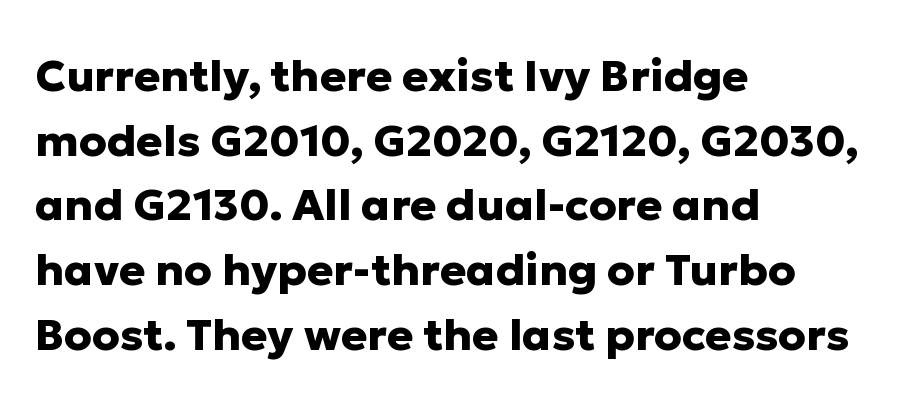
The image shows 44 px heavy sans-serif type, upright; set left-aligned, normal line spacing (1.47x), normal letter spacing, not underlined; low stroke contrast and a medium x-height.
